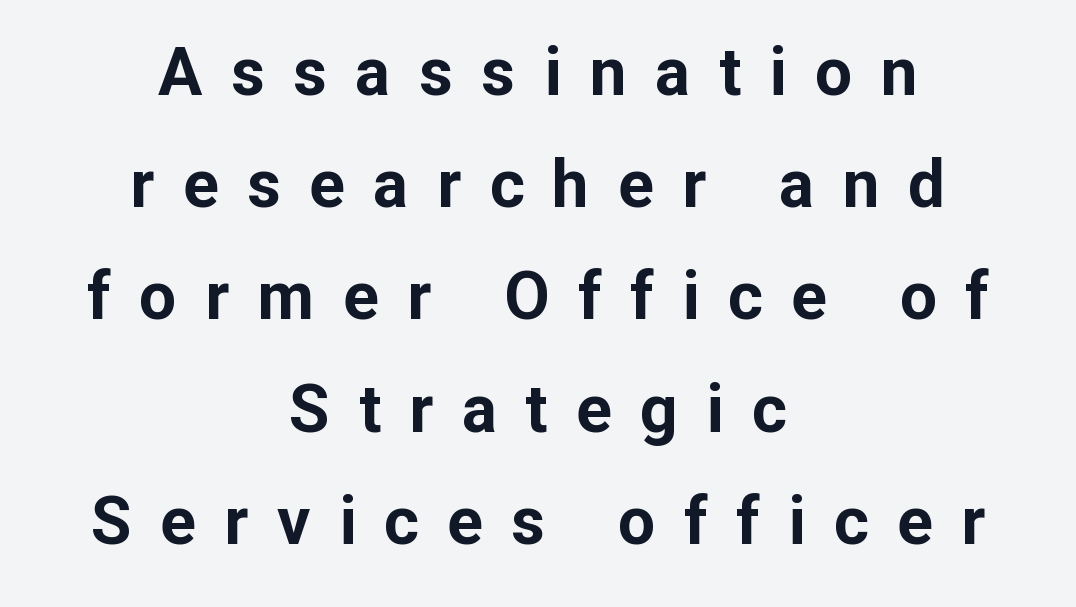
Q: Is the text bold? A: Yes.
Q: Is the text italic (slanted)? A: No, it is upright.
Q: Is the typeface a serif or a sans-serif typeface? A: Sans-serif.
Q: Is the text underlined? A: No.
Q: How is the paragraph aligned? A: Centered.
Q: Is the spacing between letters normal or unusually wide? A: Unusually wide.
Q: Is the spacing between lines tight, normal or loose? A: Normal.
Q: Width (condensed, normal, or wide)? A: Normal.
Q: Stroke contrast? A: Low.
Q: x-height? A: Medium.
Q: Monospaced? A: No.
